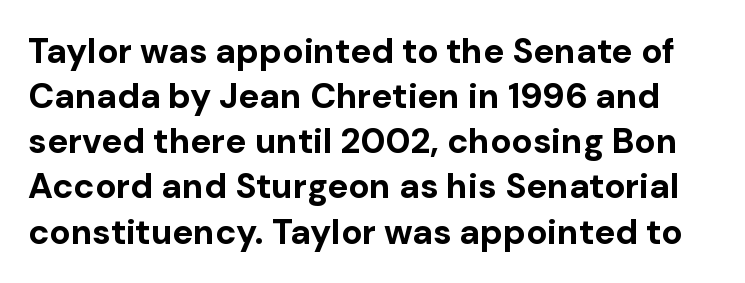
{"serif": "no", "italic": "no", "bold": "yes", "weight": "bold", "width": "normal", "stroke_contrast": "low", "x_height": "medium", "monospaced": "no", "underline": "no", "line_spacing": "normal", "line_spacing_ratio": 1.29, "letter_spacing": "normal", "letter_spacing_em": 0.0, "glyph_px": 35}
